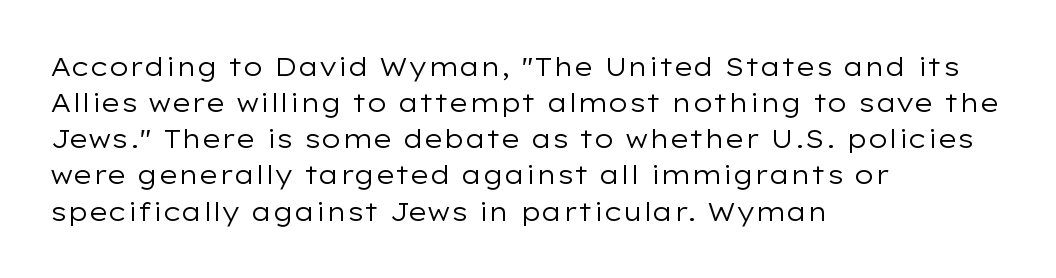
Teacher's note: observe the even left margin — that is flush-left alignment. Students, note that the glyphs here touch the page at normal intervals. Do the letters lean? They stand straight. Descenders hang freely into open space. Stem width sits at or under what a default text font uses.
